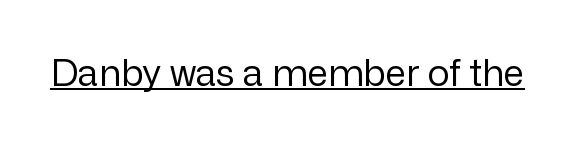
The typography opts for an upright posture over an oblique one. Words appear dense and cohesive because spacing is normal. The passage shown is underscored from start to finish. This is sans-serif lettering, the kind often seen on screens and signage. The rendering uses natural spacing where letterforms have individual widths. Stroke thickness stays within the range of a standard reading face or lighter.
